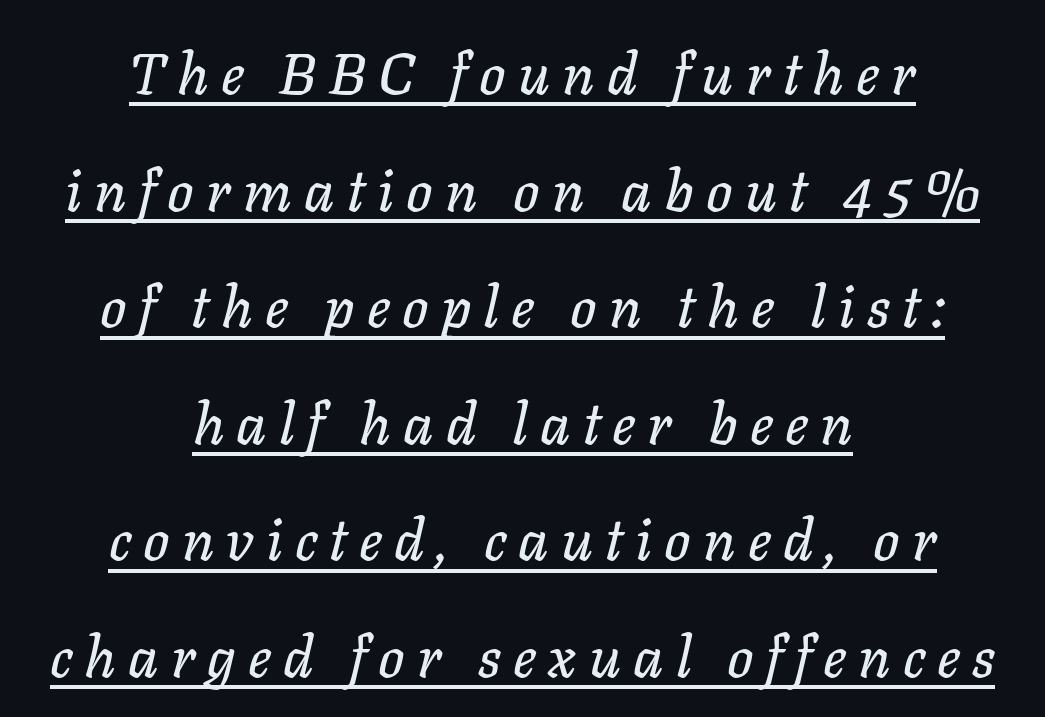
Q: Is the text italic (slanted)? A: Yes, it leans right by about 11 degrees.
Q: Is the text underlined? A: Yes.
Q: How is the paragraph aligned? A: Centered.
Q: Is the spacing between letters normal or unusually wide? A: Unusually wide.
Q: Is the spacing between lines tight, normal or loose? A: Loose.
Q: Width (condensed, normal, or wide)? A: Normal.
Q: Stroke contrast? A: Low.
Q: x-height? A: Medium.
Q: Monospaced? A: No.
